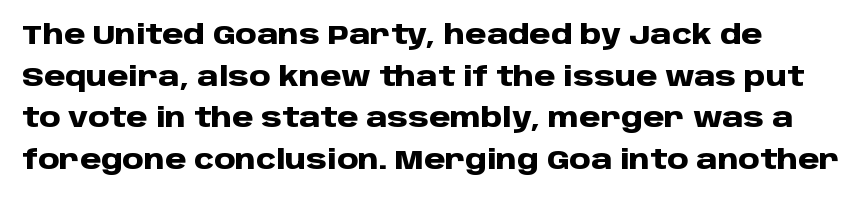
This sample uses plain, unmodified letter spacing. Chunky letters — that's bold for sure. The lines sit at an ordinary, default distance from one another. Bare-footed words on every line.
